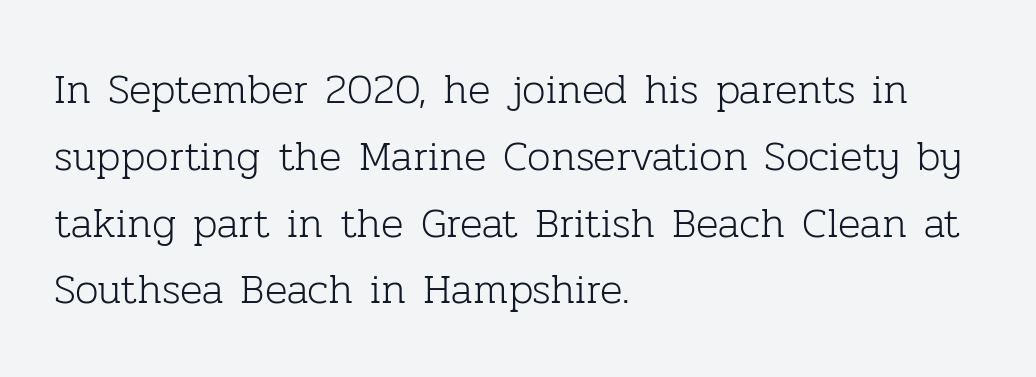
{"serif": "yes", "italic": "no", "bold": "no", "weight": "light", "width": "normal", "stroke_contrast": "low", "x_height": "medium", "monospaced": "no", "underline": "no", "align": "left", "line_spacing": "normal", "line_spacing_ratio": 1.59, "letter_spacing": "normal", "letter_spacing_em": 0.0, "glyph_px": 42}
